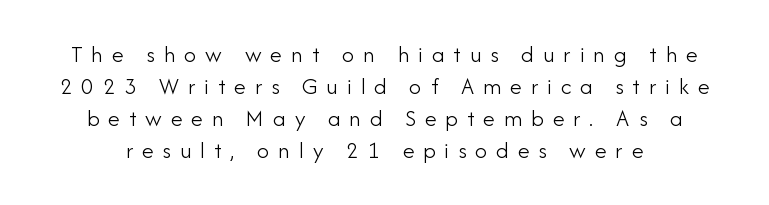
{"italic": "no", "bold": "no", "underline": "no", "line_spacing": "normal", "line_spacing_ratio": 1.34, "letter_spacing": "wide", "letter_spacing_em": 0.37, "glyph_px": 24}
